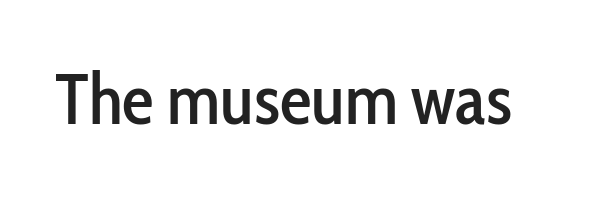
{"serif": "no", "italic": "no", "width": "condensed", "stroke_contrast": "low", "x_height": "medium", "monospaced": "no", "underline": "no", "letter_spacing": "normal", "letter_spacing_em": 0.0, "glyph_px": 71}
